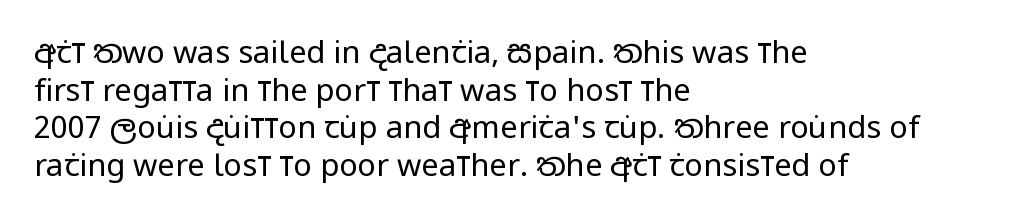
Q: Is the text bold? A: No.
Q: Is the text italic (slanted)? A: No, it is upright.
Q: Is the typeface a serif or a sans-serif typeface? A: Sans-serif.
Q: Is the text underlined? A: No.
Q: How is the paragraph aligned? A: Left-aligned.
Q: Is the spacing between letters normal or unusually wide? A: Normal.
Q: Width (condensed, normal, or wide)? A: Condensed.
Q: Stroke contrast? A: Low.
Q: x-height? A: Large.
Q: Monospaced? A: No.
